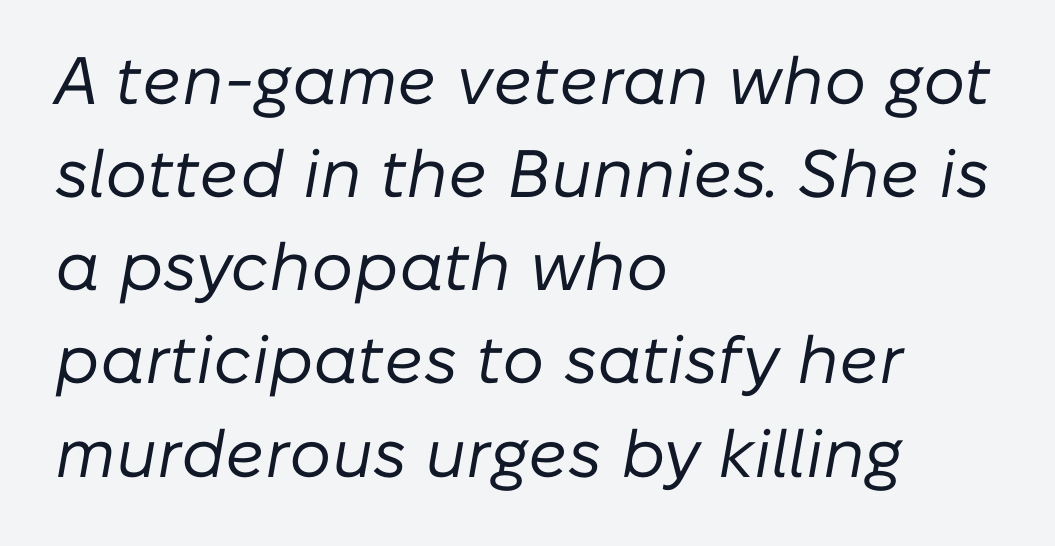
The image shows 67 px regular-weight type, italic (leaning right); set left-aligned, normal line spacing (1.39x), normal letter spacing, not underlined; low stroke contrast and a medium x-height.
